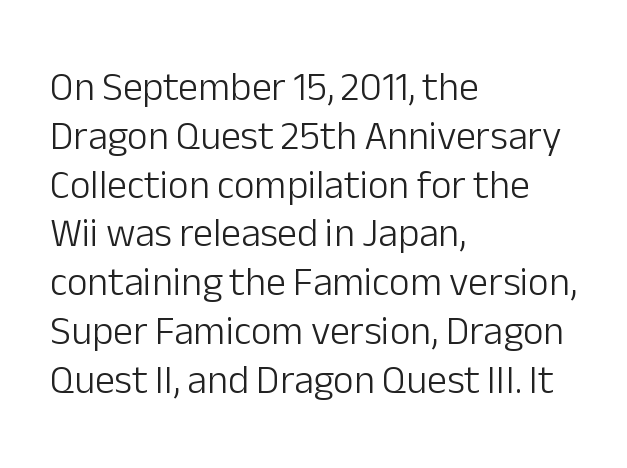
The image shows 40 px light sans-serif type, upright; set left-aligned, line spacing 1.22x, normal letter spacing, not underlined; low stroke contrast and a medium x-height.
